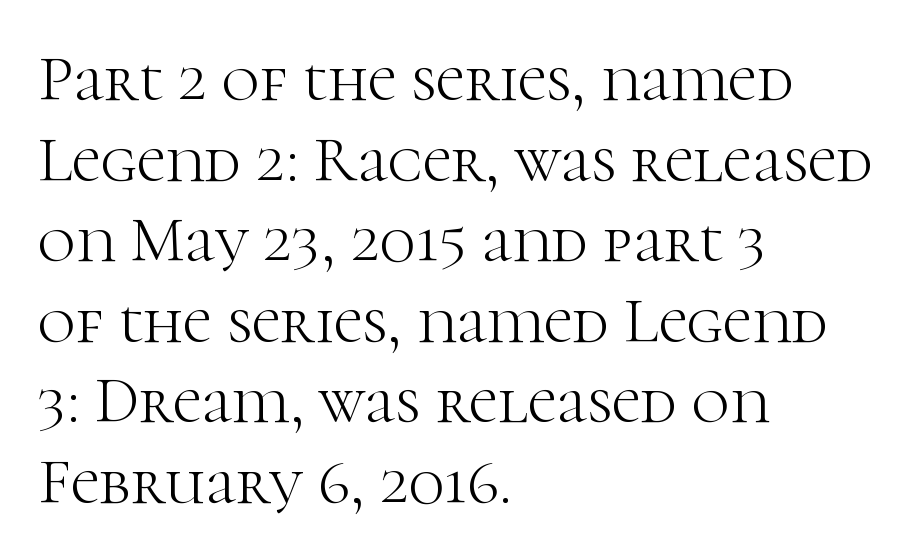
The image shows 65 px light serif type, upright; set left-aligned, line spacing 1.24x, normal letter spacing, not underlined; high stroke contrast and a medium x-height.
